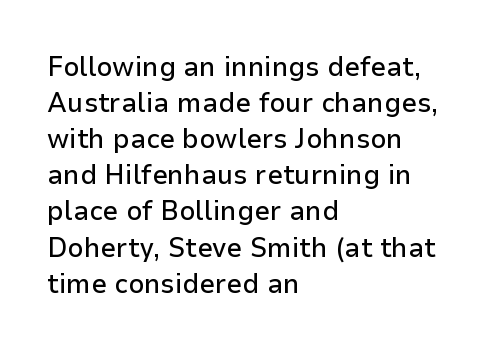
{"serif": "no", "italic": "no", "width": "normal", "stroke_contrast": "low", "x_height": "medium", "monospaced": "no", "underline": "no", "align": "left", "line_spacing": "normal", "line_spacing_ratio": 1.29, "letter_spacing": "normal", "letter_spacing_em": 0.0, "glyph_px": 28}
